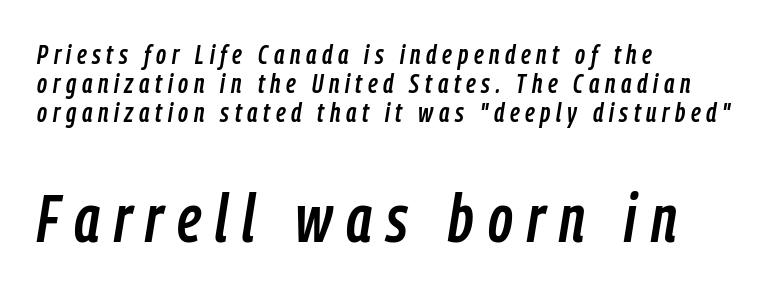
The image shows 67 px condensed type, italic (leaning right); set left-aligned, tight line spacing (1.07x), unusually wide letter spacing (+0.21 em), not underlined; the second (bottom) block is 2.48x larger; low stroke contrast and a medium x-height.
